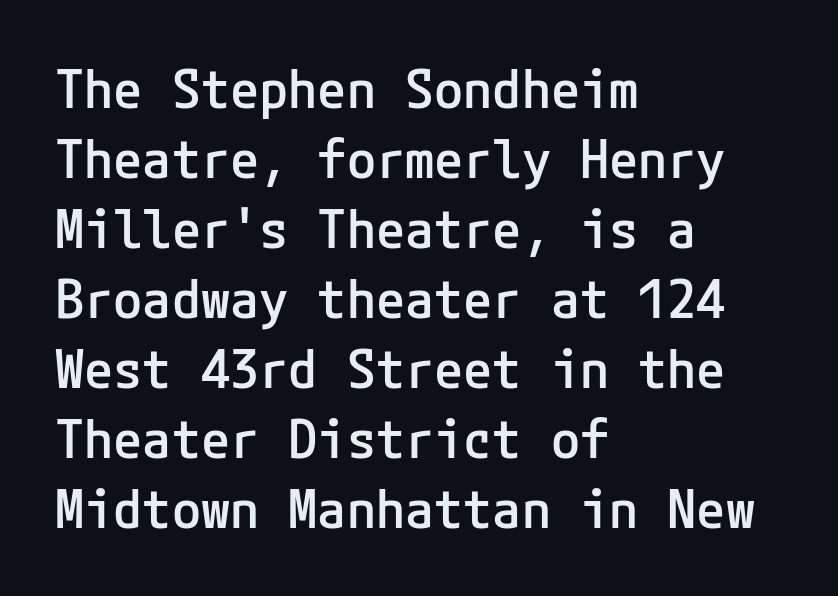
The image shows 53 px semibold sans-serif type, upright; set left-aligned, normal line spacing (1.32x), normal letter spacing, not underlined; low stroke contrast and a medium x-height.
